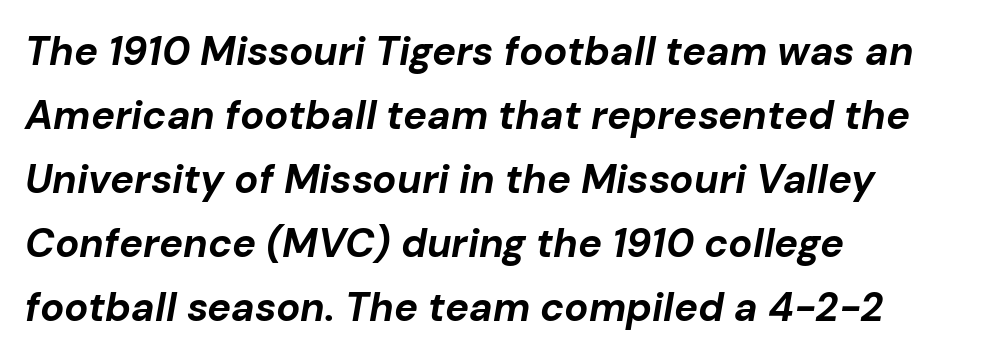
The image shows 40 px bold type, italic (leaning right); set left-aligned, normal line spacing (1.6x), normal letter spacing, not underlined; low stroke contrast and a medium x-height.
